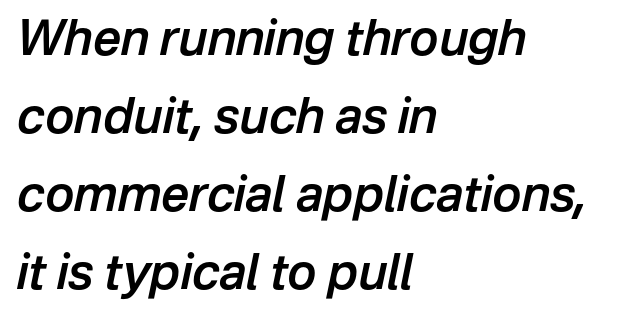
{"italic": "yes", "lean": "right", "slant_degrees": 12, "bold": "semi", "weight": "semibold", "width": "normal", "stroke_contrast": "low", "x_height": "medium", "monospaced": "no", "underline": "no", "align": "left", "line_spacing": "normal", "line_spacing_ratio": 1.59, "letter_spacing": "normal", "letter_spacing_em": 0.0, "glyph_px": 49}
